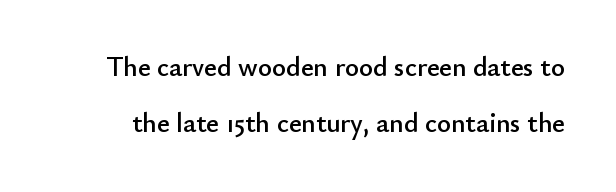
Q: Is the text italic (slanted)? A: No, it is upright.
Q: Is the text underlined? A: No.
Q: Is the spacing between letters normal or unusually wide? A: Normal.
Q: Is the spacing between lines tight, normal or loose? A: Loose.
